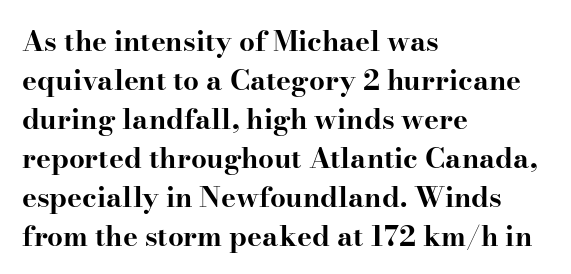
Spacing verdict: proportional, widths tailored to each character. Is there much room between lines? A standard amount, neither cramped nor airy. On the weight axis this lands at bold, roughly 700. The characters display serif detailing at their extremities.
